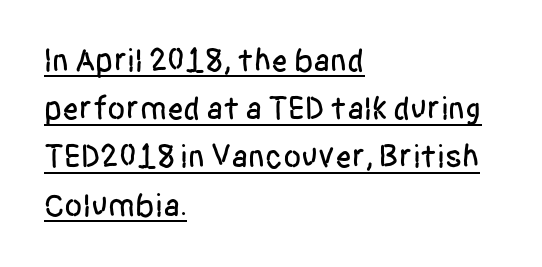
{"serif": "no", "italic": "no", "width": "condensed", "stroke_contrast": "low", "x_height": "large", "monospaced": "no", "underline": "yes", "align": "left", "line_spacing": "normal", "line_spacing_ratio": 1.46, "letter_spacing": "normal", "letter_spacing_em": 0.0, "glyph_px": 33}
